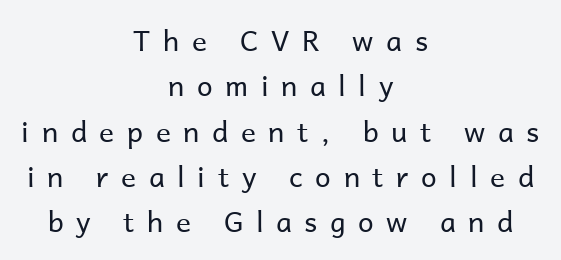
The image shows 28 px regular-weight sans-serif type, upright; set centered, normal line spacing (1.62x), unusually wide letter spacing (+0.45 em), not underlined; low stroke contrast and a medium x-height.
